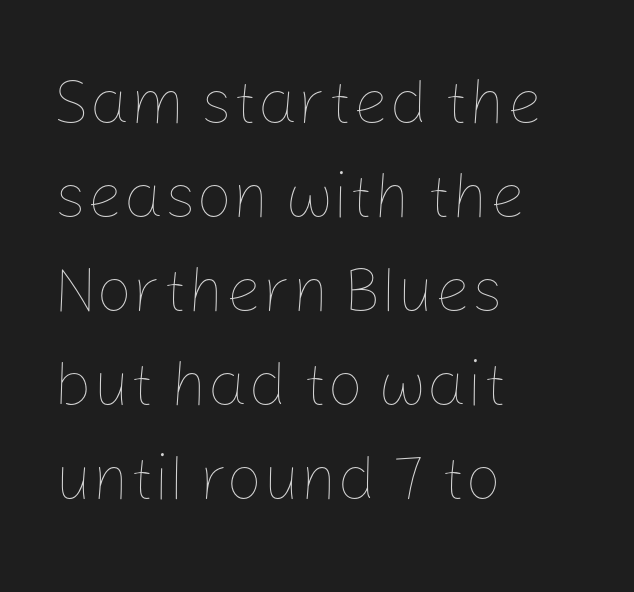
{"italic": "no", "bold": "no", "weight": "thin", "width": "normal", "stroke_contrast": "low", "x_height": "medium", "monospaced": "no", "underline": "no", "align": "left", "line_spacing": "normal", "line_spacing_ratio": 1.47, "letter_spacing": "normal", "letter_spacing_em": 0.0, "glyph_px": 64}
